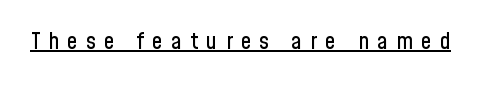
Q: Is the text italic (slanted)? A: No, it is upright.
Q: Is the text underlined? A: Yes.
Q: Is the spacing between letters normal or unusually wide? A: Unusually wide.
